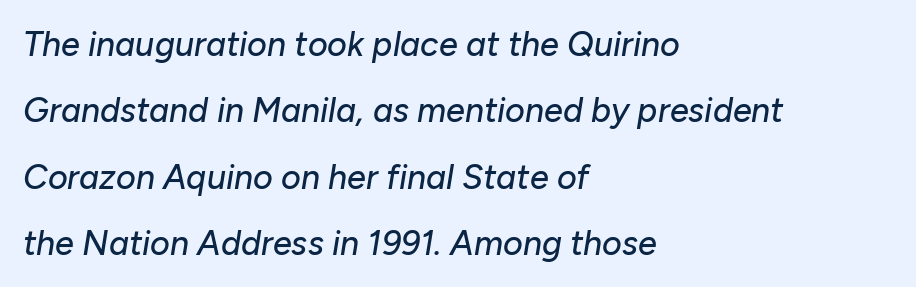
The whole block is typeset with a tilt. Horizontal bands of white between lines are thick stripes. Bare-footed words on every line. Inter-character spacing is left at the font's built-in metrics. A typesetter would call this proportional, since set widths differ per character.
